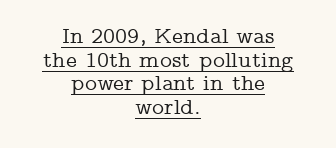
Q: Is the text italic (slanted)? A: No, it is upright.
Q: Is the text underlined? A: Yes.
Q: How is the paragraph aligned? A: Centered.
Q: Is the spacing between letters normal or unusually wide? A: Normal.
Q: Is the spacing between lines tight, normal or loose? A: Tight.
